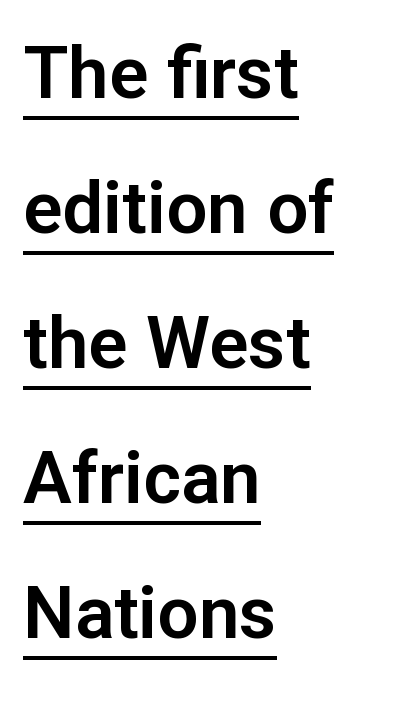
Q: Is the text italic (slanted)? A: No, it is upright.
Q: Is the typeface a serif or a sans-serif typeface? A: Sans-serif.
Q: Is the text underlined? A: Yes.
Q: How is the paragraph aligned? A: Left-aligned.
Q: Is the spacing between letters normal or unusually wide? A: Normal.
Q: Width (condensed, normal, or wide)? A: Normal.
Q: Stroke contrast? A: Low.
Q: x-height? A: Medium.
Q: Monospaced? A: No.
